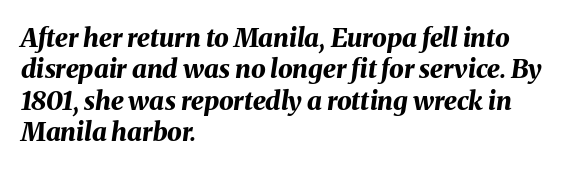
{"italic": "yes", "lean": "right", "slant_degrees": 8, "bold": "yes", "underline": "no", "align": "left", "line_spacing_ratio": 1.21, "letter_spacing": "normal", "letter_spacing_em": 0.0, "glyph_px": 26}
